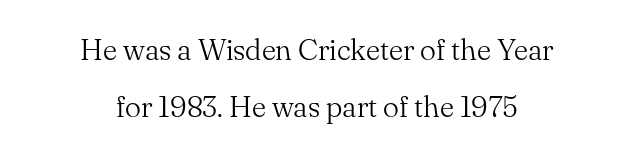
Q: Is the text bold? A: No.
Q: Is the text italic (slanted)? A: No, it is upright.
Q: Is the typeface a serif or a sans-serif typeface? A: Serif.
Q: Is the text underlined? A: No.
Q: How is the paragraph aligned? A: Centered.
Q: Is the spacing between letters normal or unusually wide? A: Normal.
Q: Width (condensed, normal, or wide)? A: Normal.
Q: Stroke contrast? A: Medium.
Q: x-height? A: Small.
Q: Monospaced? A: No.
